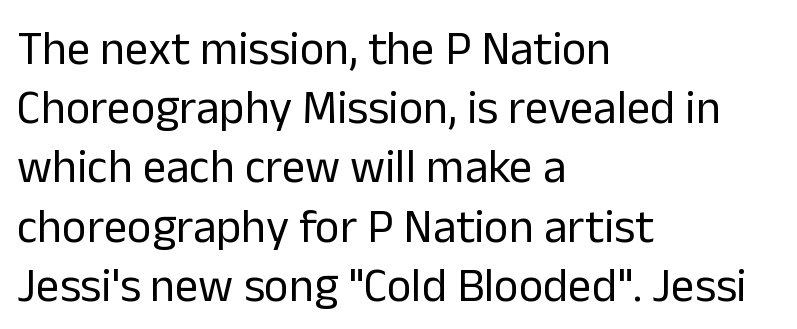
Q: Is the text bold? A: No.
Q: Is the text italic (slanted)? A: No, it is upright.
Q: Is the typeface a serif or a sans-serif typeface? A: Sans-serif.
Q: Is the text underlined? A: No.
Q: How is the paragraph aligned? A: Left-aligned.
Q: Is the spacing between letters normal or unusually wide? A: Normal.
Q: Is the spacing between lines tight, normal or loose? A: Normal.
Q: Width (condensed, normal, or wide)? A: Normal.
Q: Stroke contrast? A: Low.
Q: x-height? A: Medium.
Q: Monospaced? A: No.
